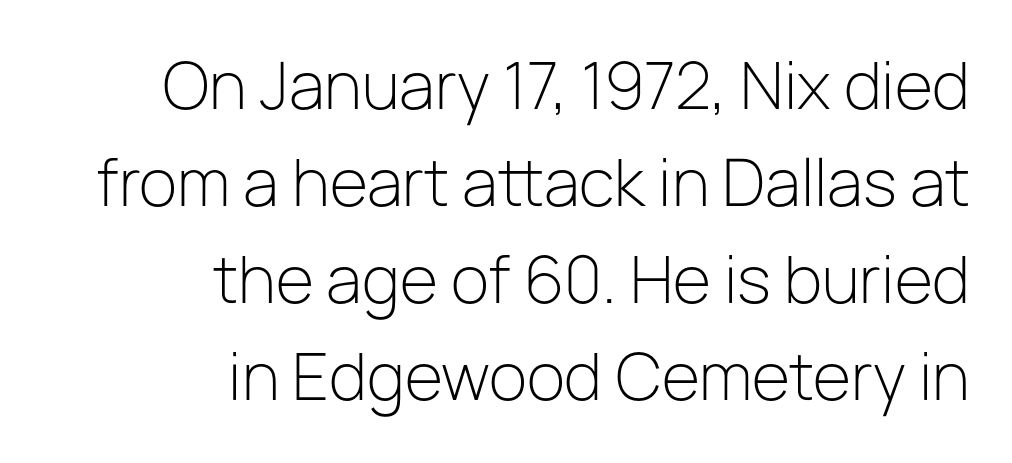
Q: Is the text bold? A: No.
Q: Is the text italic (slanted)? A: No, it is upright.
Q: Is the typeface a serif or a sans-serif typeface? A: Sans-serif.
Q: Is the text underlined? A: No.
Q: How is the paragraph aligned? A: Right-aligned.
Q: Is the spacing between letters normal or unusually wide? A: Normal.
Q: Is the spacing between lines tight, normal or loose? A: Normal.
Q: Width (condensed, normal, or wide)? A: Normal.
Q: Stroke contrast? A: Low.
Q: x-height? A: Medium.
Q: Monospaced? A: No.
